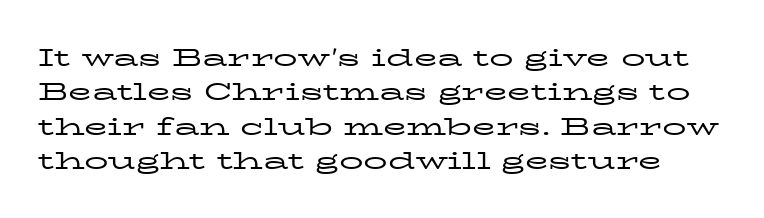
The image shows 24 px text type, upright; set normal line spacing (1.43x), normal letter spacing, not underlined.
